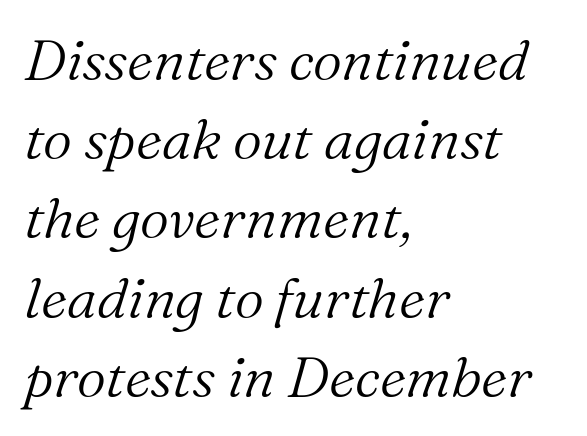
Typeset ragged right — the left edge is the straight one. This sample has the flowing, uneven cadence of proportional lettering. If you measured baseline to baseline, you'd find a middling distance. Old-style or modern, the face here clearly has serifs. The letterforms sit at book weight or below.
